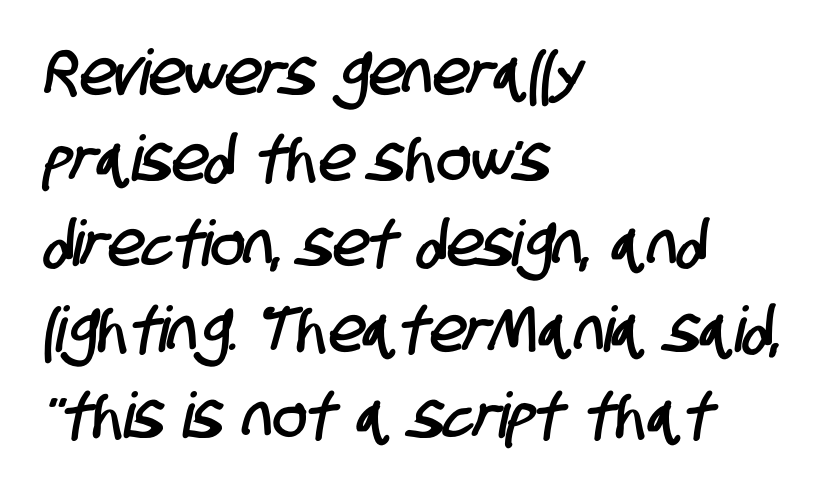
The horizontal fit of the characters is conventional and even. One-word summary of the alignment: left. Type style note: lacks serifs. This sample has the flowing, uneven cadence of proportional lettering.
